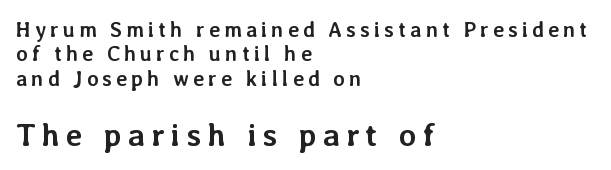
The image shows 32 px semibold type, upright; set left-aligned, line spacing 1.16x, not underlined; the second (bottom) block is 1.52x larger; low stroke contrast and a medium x-height.
